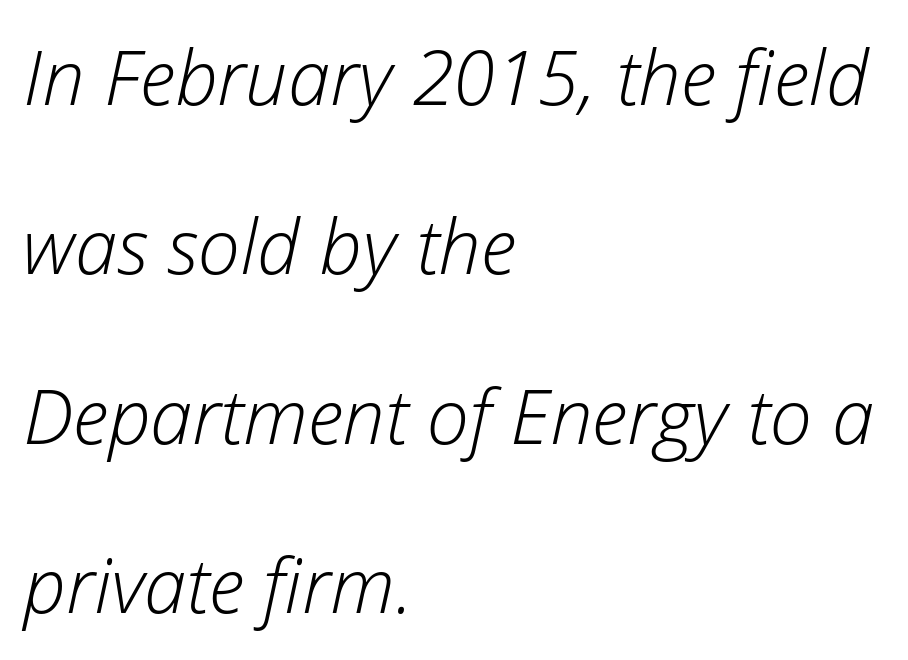
Q: Is the text bold? A: No.
Q: Is the text italic (slanted)? A: Yes, it leans right by about 12 degrees.
Q: Is the text underlined? A: No.
Q: How is the paragraph aligned? A: Left-aligned.
Q: Is the spacing between letters normal or unusually wide? A: Normal.
Q: Is the spacing between lines tight, normal or loose? A: Loose.
Q: Width (condensed, normal, or wide)? A: Normal.
Q: Stroke contrast? A: Low.
Q: x-height? A: Medium.
Q: Monospaced? A: No.
